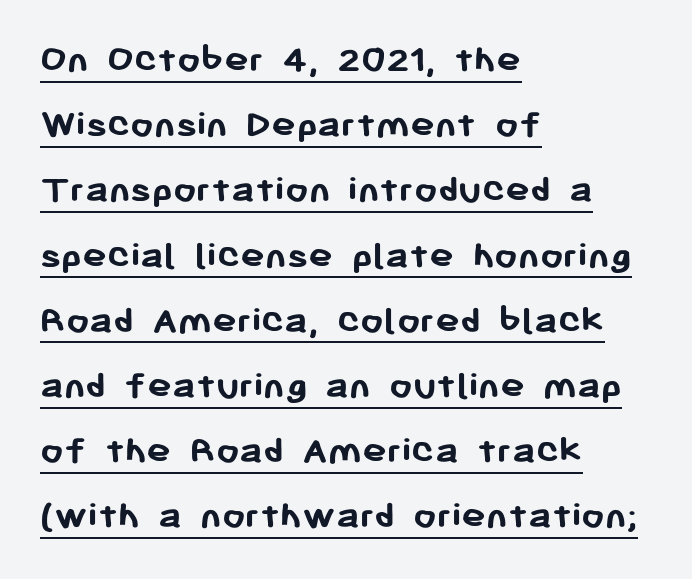
The image shows 41 px semibold sans-serif type, upright; set left-aligned, normal line spacing (1.59x), normal letter spacing, underlined; low stroke contrast and a medium x-height.
